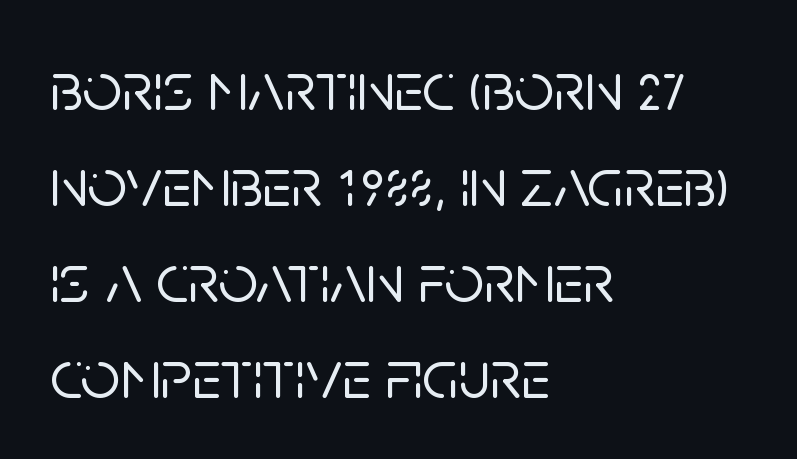
The image shows 70 px sans-serif type, upright; set left-aligned, normal line spacing (1.37x), normal letter spacing, not underlined; low stroke contrast and a large x-height.
